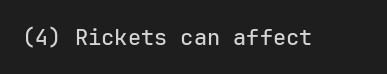
Q: Is the text italic (slanted)? A: No, it is upright.
Q: Is the text underlined? A: No.
Q: Is the spacing between letters normal or unusually wide? A: Normal.
